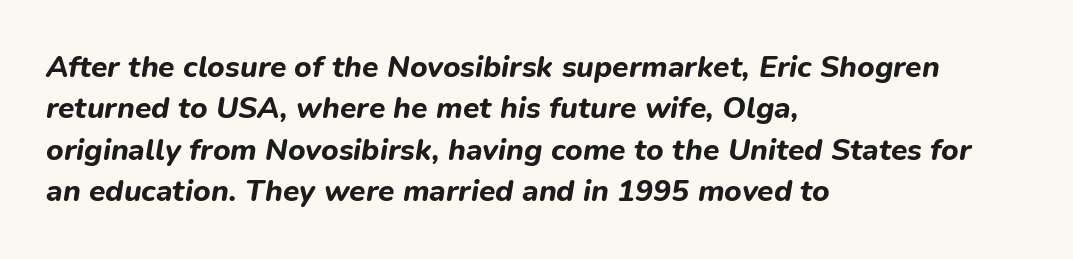
{"italic": "yes", "lean": "right", "slant_degrees": 9, "bold": "yes", "weight": "bold", "width": "normal", "stroke_contrast": "low", "x_height": "medium", "monospaced": "no", "underline": "no", "align": "left", "line_spacing": "normal", "line_spacing_ratio": 1.38, "letter_spacing": "normal", "letter_spacing_em": 0.0, "glyph_px": 30}
